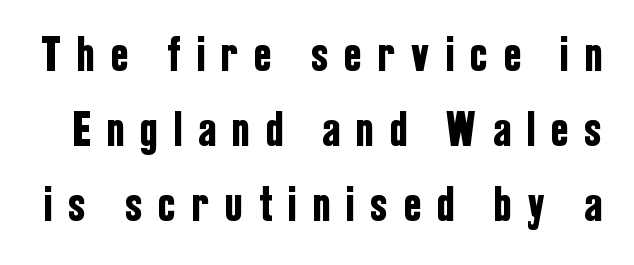
{"serif": "no", "italic": "no", "width": "condensed", "stroke_contrast": "low", "x_height": "medium", "monospaced": "no", "underline": "no", "line_spacing": "normal", "line_spacing_ratio": 1.5, "letter_spacing": "wide", "letter_spacing_em": 0.34, "glyph_px": 50}
